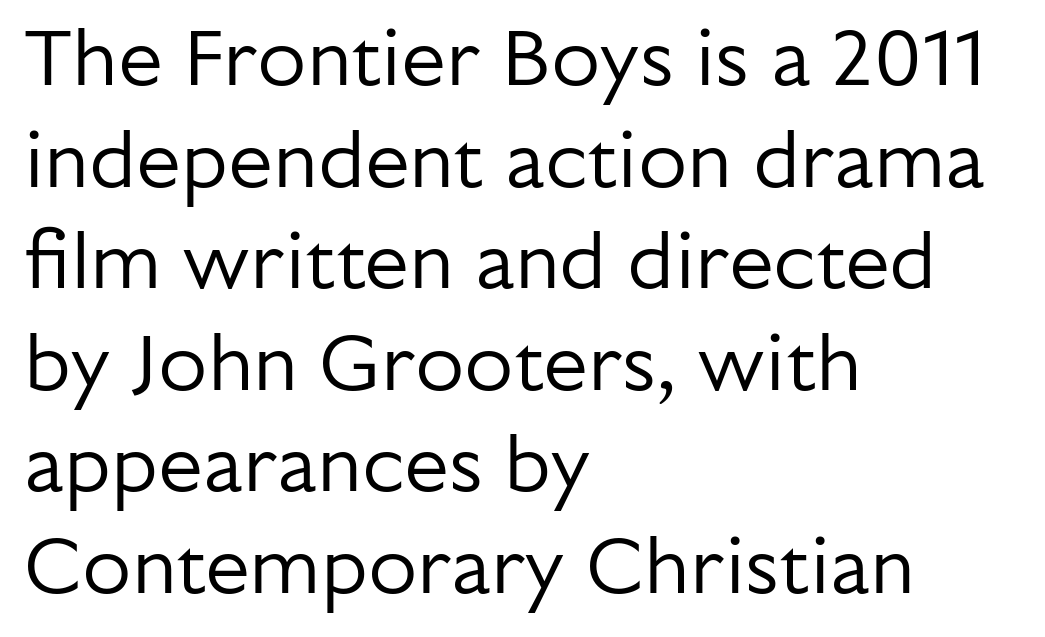
{"serif": "no", "italic": "no", "bold": "no", "weight": "regular", "width": "normal", "stroke_contrast": "low", "x_height": "medium", "monospaced": "no", "underline": "no", "align": "left", "line_spacing": "normal", "line_spacing_ratio": 1.27, "letter_spacing": "normal", "letter_spacing_em": 0.0, "glyph_px": 80}
